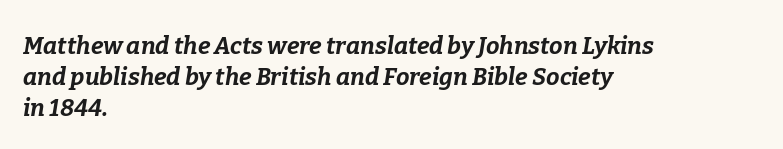
The space directly below the letters is spotless. The sample has been set heavy, in full bold. Italic? Definitely — the glyphs are oblique. Tracking here is standard; glyphs follow each other at the usual distance. Regarding leading, the lines here are spaced in the standard way. Leftover space on each line is placed entirely after the last word.
